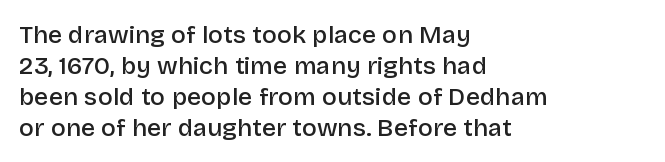
Q: Is the text bold? A: Semi-bold.
Q: Is the text italic (slanted)? A: No, it is upright.
Q: Is the text underlined? A: No.
Q: How is the paragraph aligned? A: Left-aligned.
Q: Is the spacing between letters normal or unusually wide? A: Normal.
